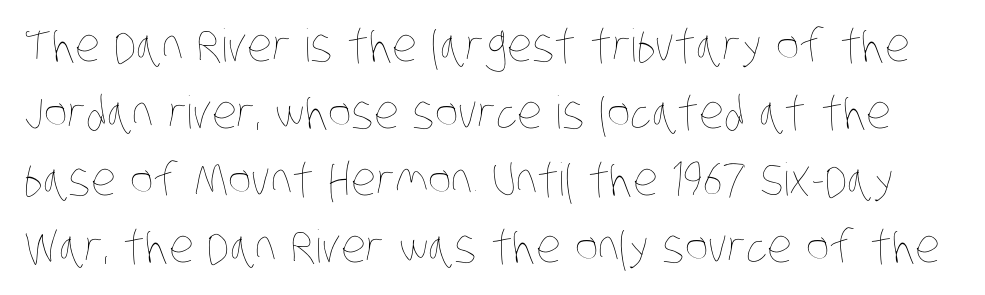
{"bold": "no", "weight": "thin", "width": "condensed", "stroke_contrast": "low", "x_height": "large", "monospaced": "no", "underline": "no", "line_spacing": "normal", "line_spacing_ratio": 1.49, "letter_spacing": "normal", "letter_spacing_em": 0.0, "glyph_px": 45}
